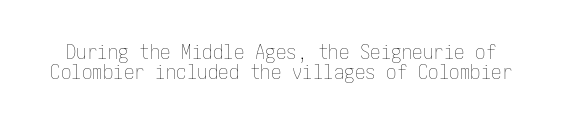
Quick note: underline off. The typography opts for an upright posture over an oblique one. The vertical gap from one line to the next is small. Letter spacing: default. Heft: none added — not bold.
